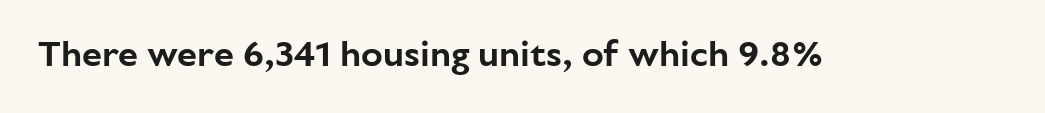
The image shows 36 px sans-serif type, upright; set normal letter spacing, not underlined; low stroke contrast and a medium x-height.
